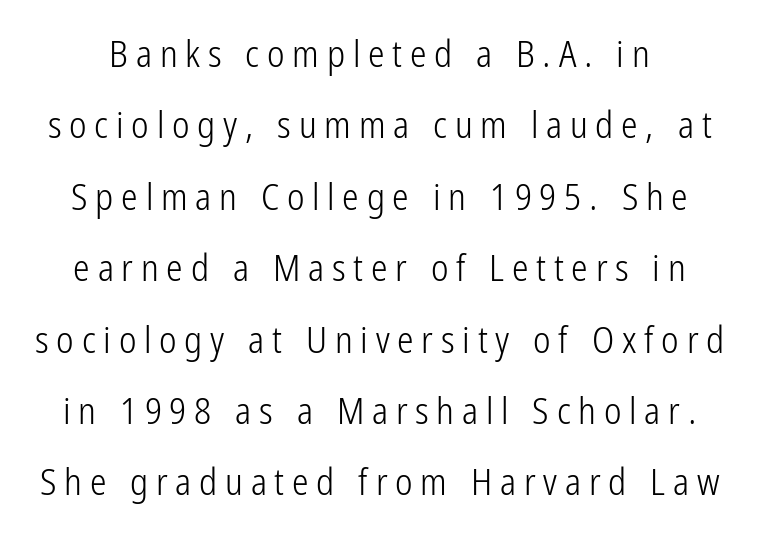
Observe the wide spacing: letters keep a clear distance from each other. Compared with typical paragraphs, the rows here are farther apart. Summary of weight: not heavy and not bold. Tall strokes in this sample are plumb rather than angled. What kind of face is this? One without serifs — a sans. This sample has the flowing, uneven cadence of proportional lettering.
